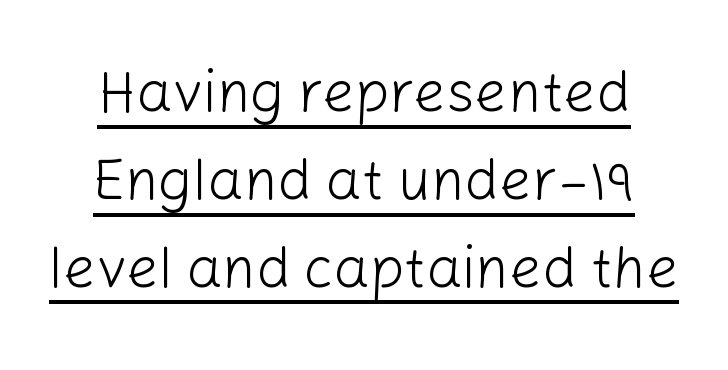
This sample carries an underscore along the baseline area. You could call the tracking neutral — neither tight nor loose. Each new line begins a customary step beneath the previous one. Think of a printed novel: that variable character pitch is what you see here. No italicization has been applied; the sample stays upright. Caption: face not bold, strokes unweighted.
